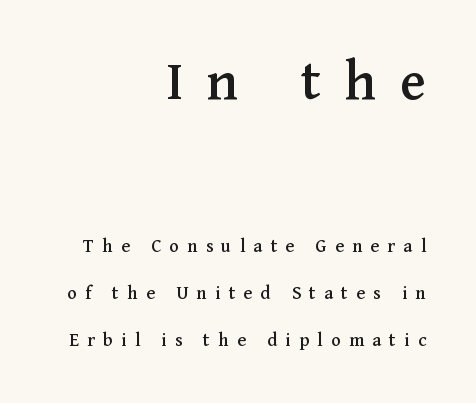
{"serif": "yes", "italic": "no", "width": "normal", "stroke_contrast": "medium", "x_height": "medium", "monospaced": "no", "underline": "no", "align": "right", "line_spacing": "loose", "line_spacing_ratio": 2.34, "letter_spacing": "wide", "letter_spacing_em": 0.41, "larger_block": "first", "size_ratio": 2.95, "glyph_px": 59}
